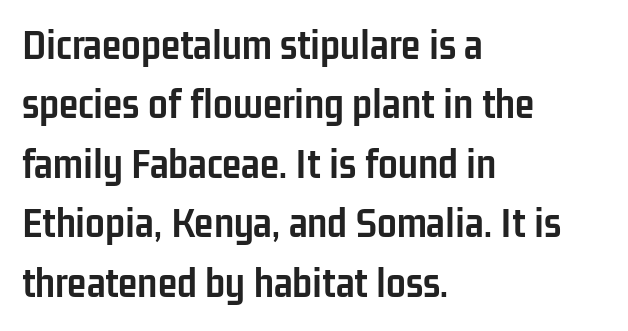
{"serif": "no", "italic": "no", "bold": "yes", "weight": "semibold", "width": "condensed", "stroke_contrast": "low", "x_height": "medium", "monospaced": "no", "underline": "no", "align": "left", "line_spacing": "normal", "line_spacing_ratio": 1.35, "letter_spacing": "normal", "letter_spacing_em": 0.0, "glyph_px": 44}
